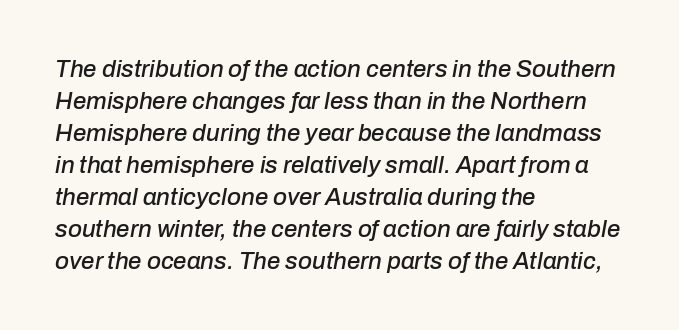
The paragraph shown leans on its left margin. Regular leading. Nobody drew a line under any word here. Observe the lean: these are italic letterforms.
